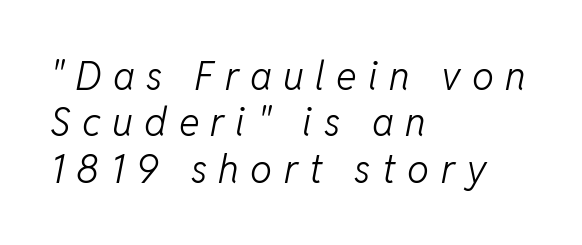
The image shows 39 px light type, italic (leaning right); set left-aligned, line spacing 1.19x, unusually wide letter spacing (+0.29 em), not underlined; low stroke contrast and a medium x-height.
